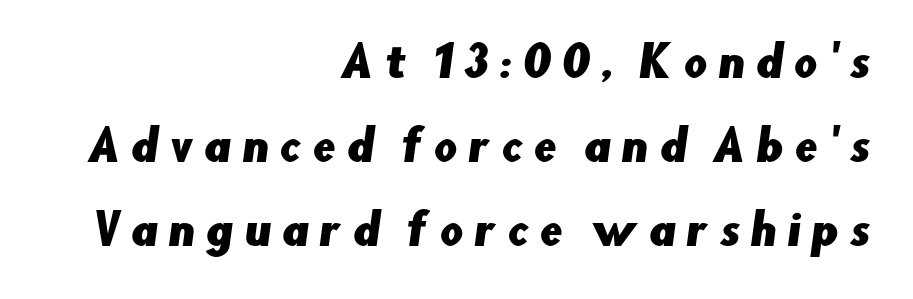
Plain, unruled lines of type. The horizontal fit of the characters is loose and conspicuously gappy. Rows of type keep a wide berth in the vertical direction. Nothing sits at the stroke ends, so this counts as sans-serif. This sample has the flowing, uneven cadence of proportional lettering. Visually the block forms a straight wall on the right and a jagged coastline on the left.
